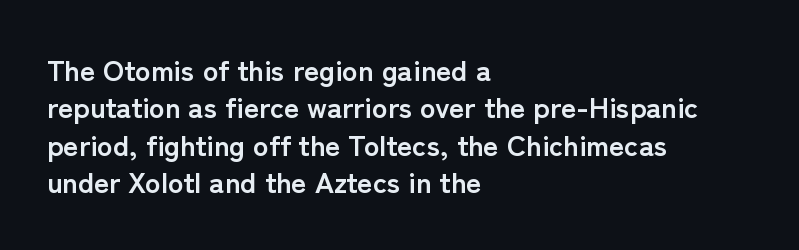
The image shows 29 px semibold sans-serif type, upright; set left-aligned, normal line spacing (1.29x), normal letter spacing, not underlined; low stroke contrast and a medium x-height.
